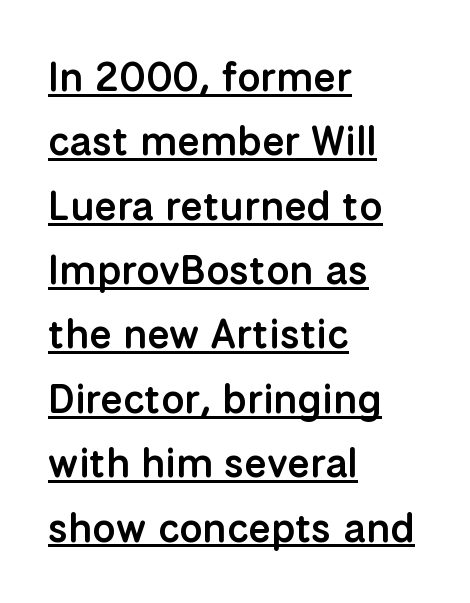
The image shows 41 px semibold sans-serif type, upright; set left-aligned, normal line spacing (1.57x), normal letter spacing, underlined; low stroke contrast and a medium x-height.
